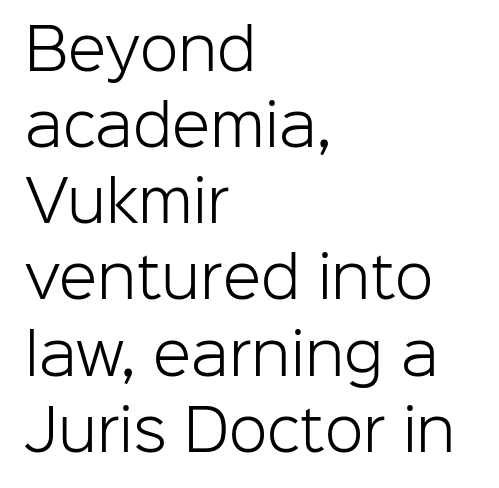
This sample keeps an unexceptional amount of space between lines. Think of a printed novel: that variable character pitch is what you see here. Posture: upright roman. The letters sit at their default tracking, neither squeezed nor spread. Has an underline been added? It has not. Short and long lines alike share a common starting point at left.
